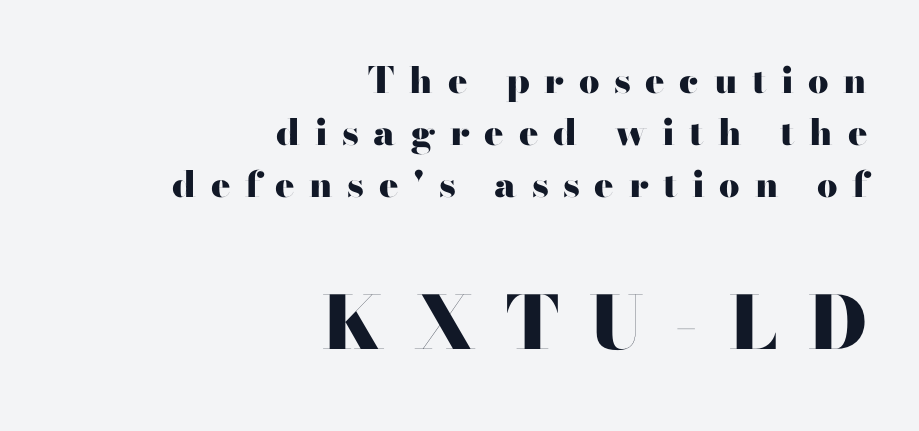
Q: Is the text bold? A: Yes.
Q: Is the text italic (slanted)? A: No, it is upright.
Q: Is the typeface a serif or a sans-serif typeface? A: Sans-serif.
Q: Is the text underlined? A: No.
Q: How is the paragraph aligned? A: Right-aligned.
Q: Is the spacing between letters normal or unusually wide? A: Unusually wide.
Q: Is the spacing between lines tight, normal or loose? A: Normal.
Q: Which block of text is set in a larger size, the first (top) or the second (bottom)? A: The second (bottom) one.
Q: Width (condensed, normal, or wide)? A: Wide.
Q: Stroke contrast? A: High.
Q: x-height? A: Small.
Q: Monospaced? A: No.
